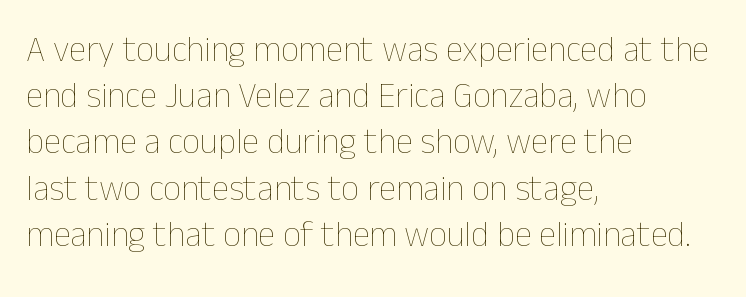
The image shows 35 px thin type, upright; set left-aligned, normal line spacing (1.32x), normal letter spacing, not underlined; low stroke contrast and a medium x-height.
